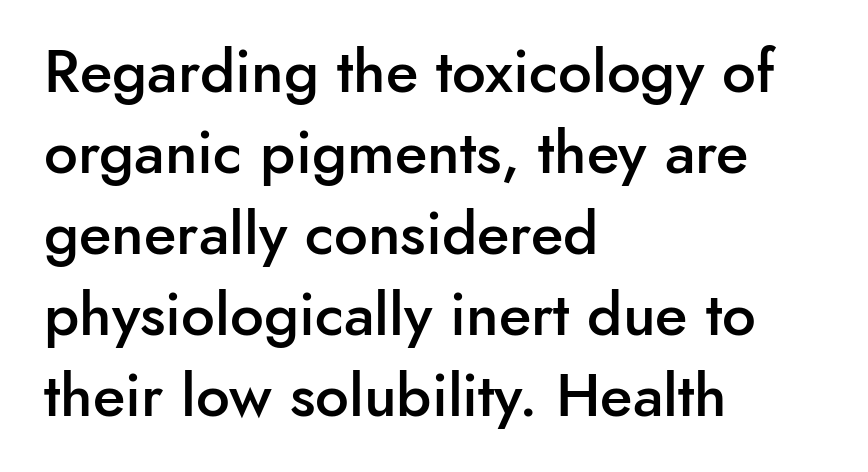
The image shows 60 px semibold sans-serif type, upright; set left-aligned, normal line spacing (1.35x), normal letter spacing, not underlined; low stroke contrast and a small x-height.
